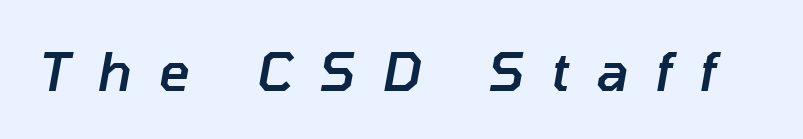
The line texture is sparse and dotted thanks to wide tracking. In terms of posture, this sample is oblique. Weight check: semibold — heavier than regular, not quite bold. The passage shown is typed in a proportional face where columns would drift. Anything drawn beneath the words? Only blank space.
